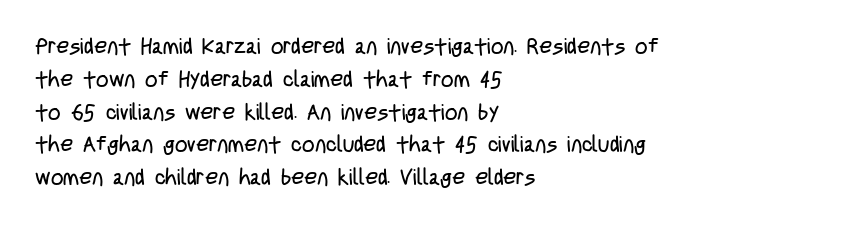
Q: Is the text bold? A: No.
Q: Is the text italic (slanted)? A: No, it is upright.
Q: Is the text underlined? A: No.
Q: How is the paragraph aligned? A: Left-aligned.
Q: Is the spacing between letters normal or unusually wide? A: Normal.
Q: Is the spacing between lines tight, normal or loose? A: Normal.
